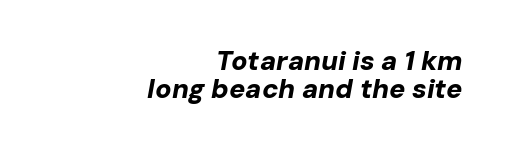
{"italic": "yes", "lean": "right", "slant_degrees": 10, "bold": "yes", "underline": "no", "align": "right", "line_spacing": "tight", "line_spacing_ratio": 1.05, "letter_spacing": "normal", "letter_spacing_em": 0.0, "glyph_px": 27}
